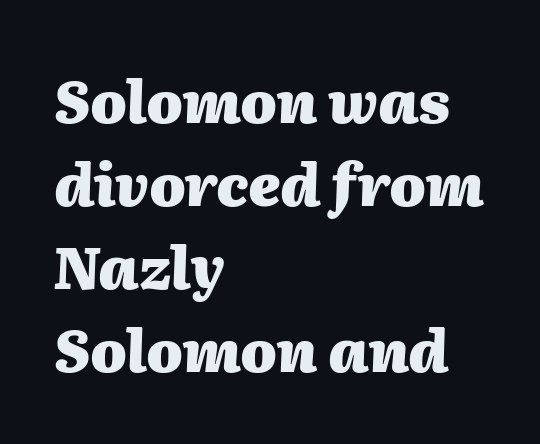
The image shows 58 px heavy type, italic (leaning right); set left-aligned, normal line spacing (1.43x), normal letter spacing, not underlined; medium stroke contrast and a medium x-height.
